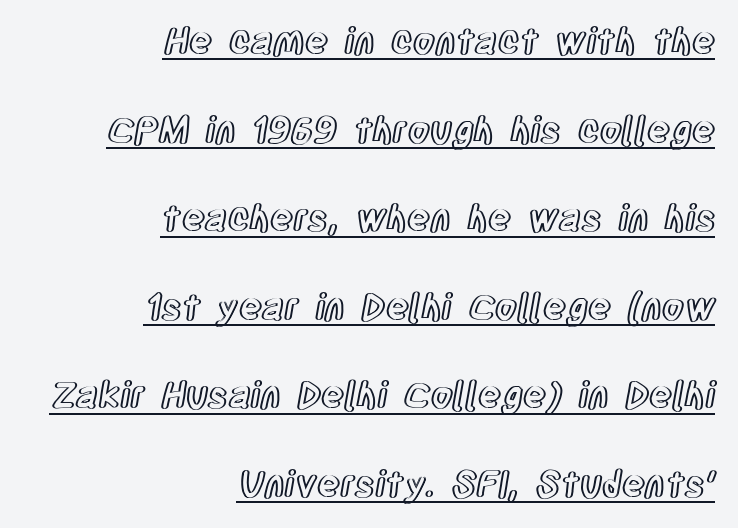
The image shows 36 px condensed type; set right-aligned, loose line spacing (2.46x), normal letter spacing, underlined; a large x-height.
